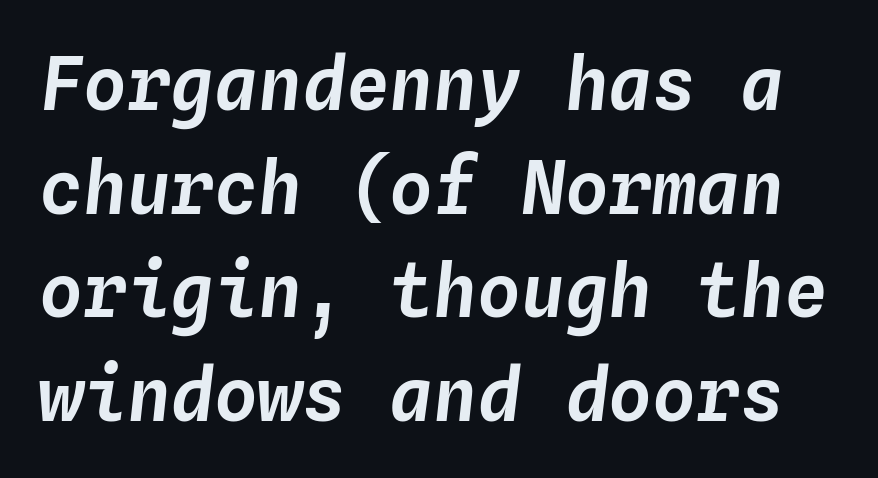
The image shows 73 px text type, italic (leaning right), monospaced; set normal line spacing (1.42x), normal letter spacing, not underlined; low stroke contrast and a medium x-height.
